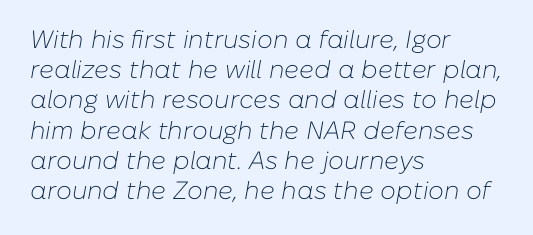
{"italic": "yes", "lean": "right", "slant_degrees": 10, "bold": "no", "underline": "no", "align": "left", "line_spacing_ratio": 1.21, "letter_spacing": "normal", "letter_spacing_em": 0.0, "glyph_px": 25}
